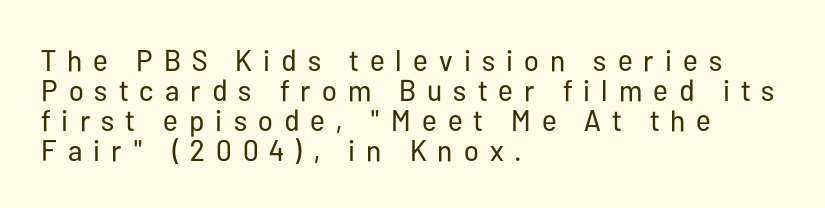
The image shows 30 px regular-weight, condensed sans-serif type, upright; set left-aligned, tight line spacing (1.0x), unusually wide letter spacing (+0.37 em), not underlined; low stroke contrast and a medium x-height.
